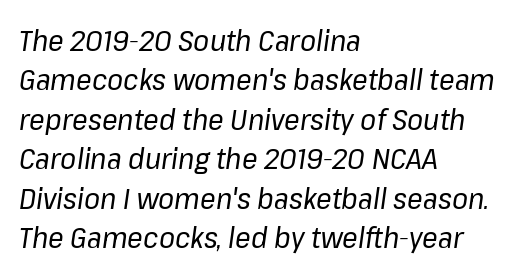
Here the designer chose a conventional face with non-uniform glyph widths. The passage is arranged the way most books set body copy — flush left. Only glyphs here, with clear space below each row. Quick note: italic. What stands out about the letter spacing? Nothing — it is the standard amount.
